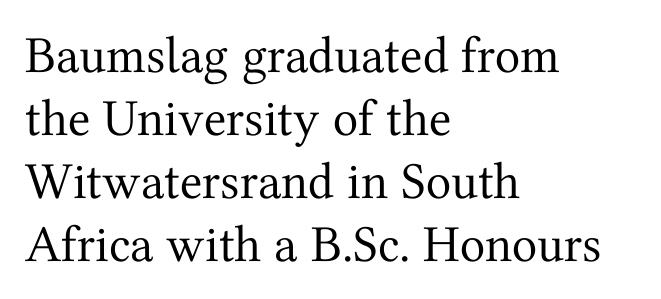
The image shows 52 px regular-weight serif type, upright; set left-aligned, line spacing 1.21x, normal letter spacing, not underlined; medium stroke contrast and a medium x-height.
